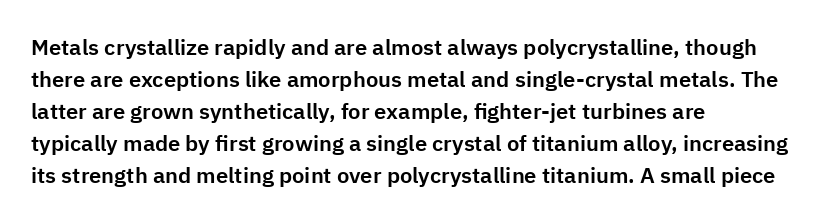
{"italic": "no", "underline": "no", "align": "left", "line_spacing": "normal", "line_spacing_ratio": 1.45, "letter_spacing": "normal", "letter_spacing_em": 0.0, "glyph_px": 22}
